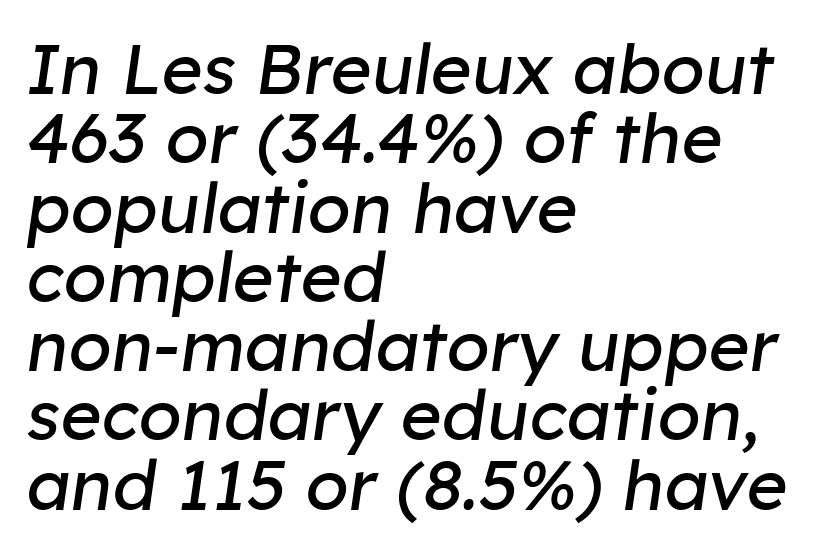
The rendering uses natural spacing where letterforms have individual widths. Is the type heavy? It reads as light-to-regular instead. This is oblique type, the kind used for emphasis or titles. Compared with typical body copy, the letter spacing here is the same.
